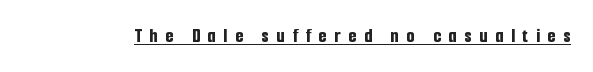
Q: Is the text bold? A: Yes.
Q: Is the text italic (slanted)? A: No, it is upright.
Q: Is the text underlined? A: Yes.
Q: Is the spacing between letters normal or unusually wide? A: Unusually wide.
